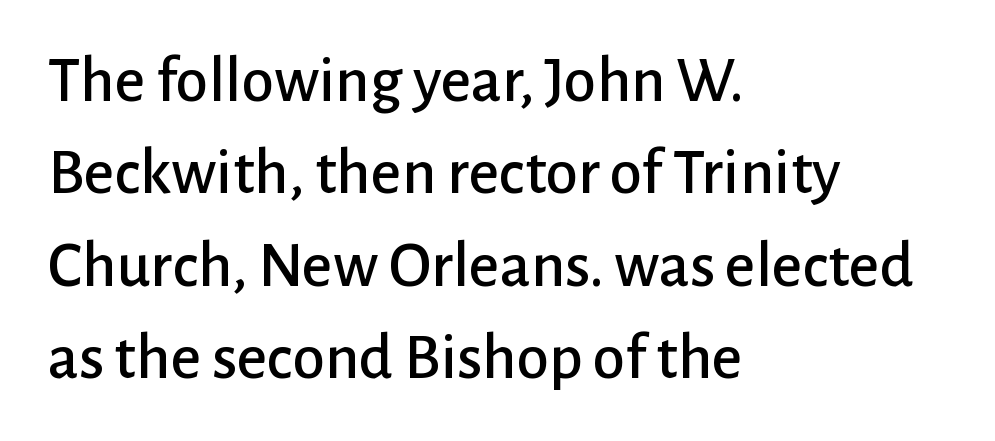
The image shows 66 px sans-serif type, upright; set left-aligned, normal line spacing (1.4x), normal letter spacing, not underlined; low stroke contrast and a medium x-height.
